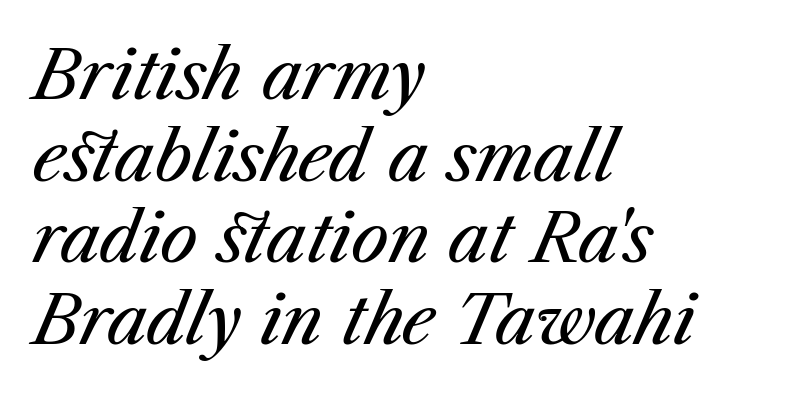
The image shows 68 px regular-weight type, italic (leaning right); set left-aligned, line spacing 1.2x, normal letter spacing, not underlined; medium stroke contrast and a medium x-height.
